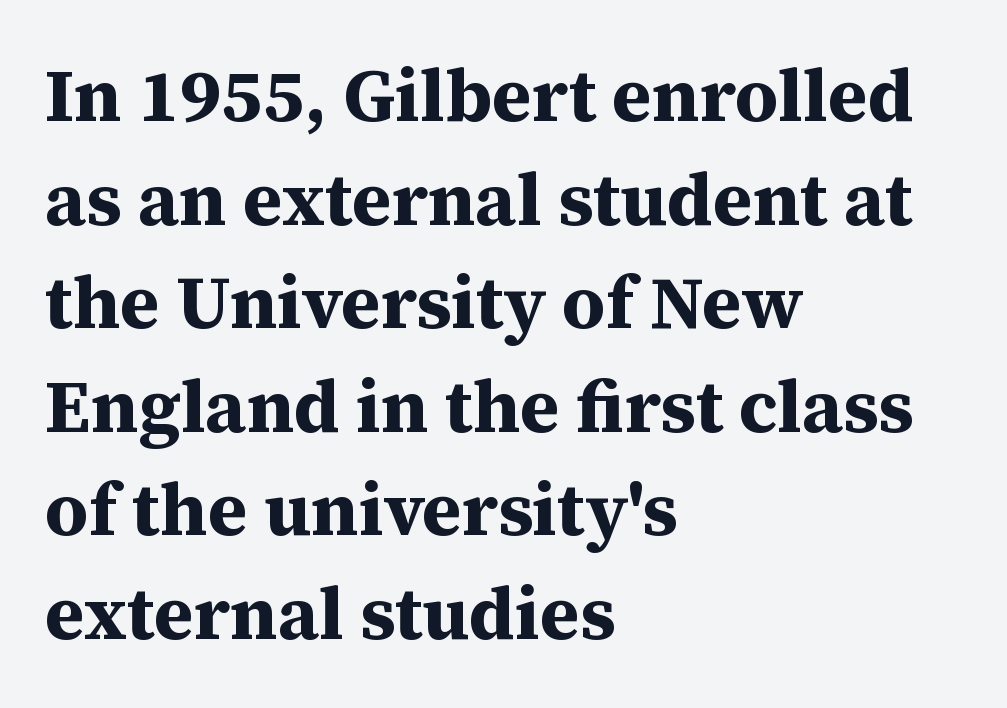
The image shows 74 px bold serif type, upright; set left-aligned, normal line spacing (1.4x), normal letter spacing, not underlined; medium stroke contrast and a medium x-height.
